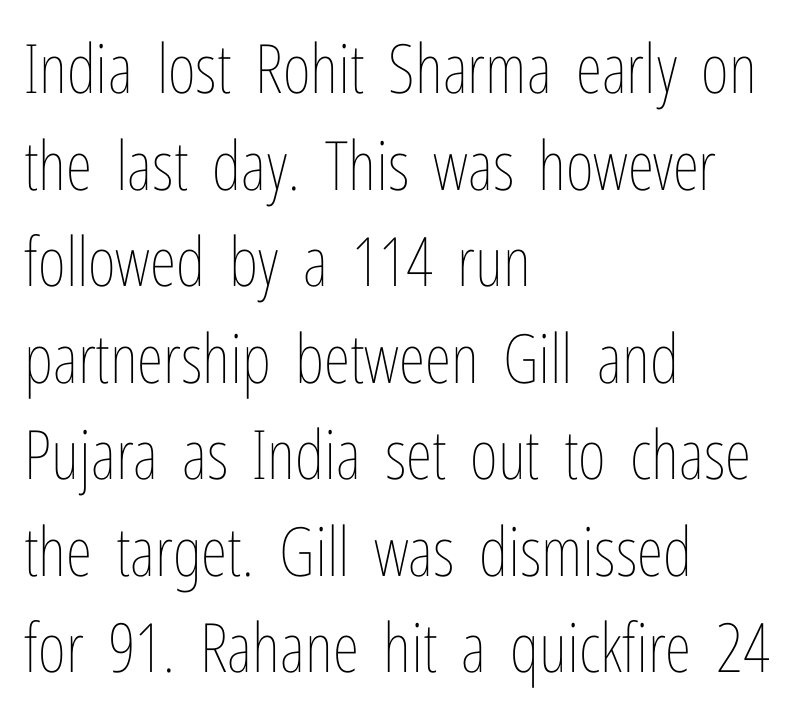
The image shows 68 px thin, condensed type, upright; set left-aligned, normal line spacing (1.42x), normal letter spacing, not underlined; low stroke contrast and a medium x-height.
